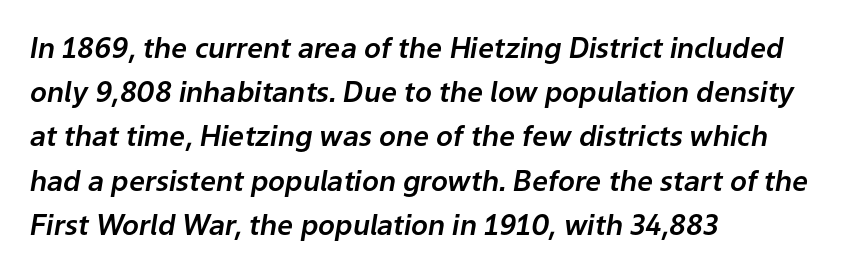
Here the designer chose a conventional face with non-uniform glyph widths. Leading: standard. In CSS terms this would be text-align: left. The letterforms sit shoulder to shoulder at normal distance. Underlining? Definitely not there. If you drew a line through each stem, it would be angled.
